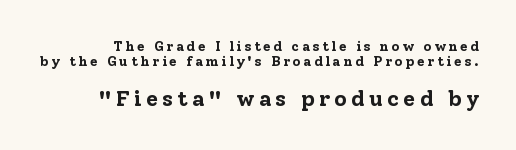
{"italic": "no", "bold": "yes", "underline": "no", "line_spacing": "tight", "line_spacing_ratio": 1.1, "larger_block": "second", "size_ratio": 1.57, "glyph_px": 22}
